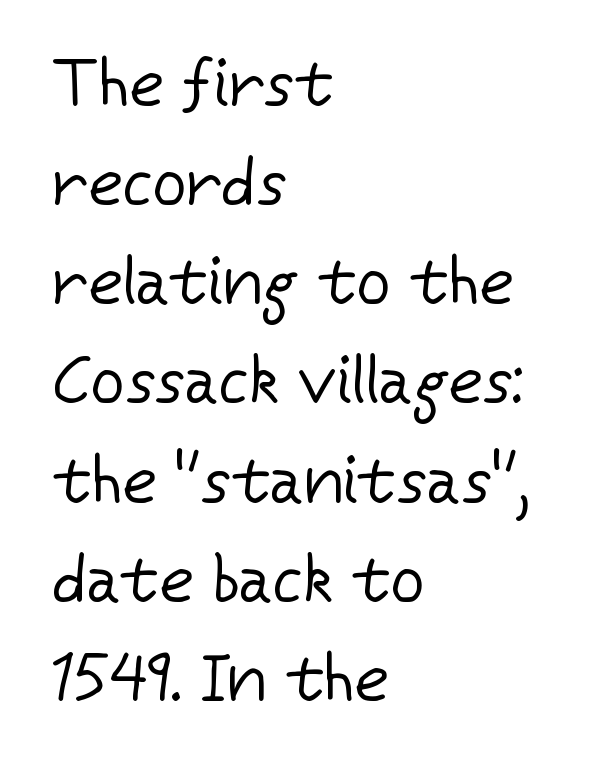
Q: Is the text bold? A: No.
Q: Is the text italic (slanted)? A: No, it is upright.
Q: Is the typeface a serif or a sans-serif typeface? A: Sans-serif.
Q: Is the text underlined? A: No.
Q: How is the paragraph aligned? A: Left-aligned.
Q: Is the spacing between letters normal or unusually wide? A: Normal.
Q: Is the spacing between lines tight, normal or loose? A: Normal.
Q: Width (condensed, normal, or wide)? A: Normal.
Q: Stroke contrast? A: Low.
Q: x-height? A: Medium.
Q: Monospaced? A: No.
